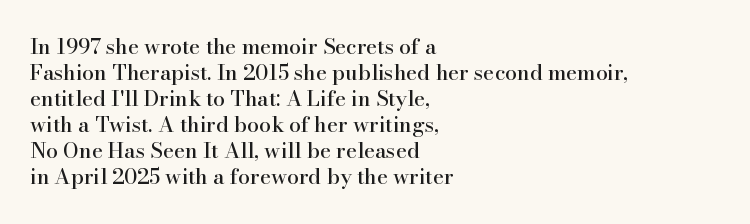
The typesetter chose a ragged-right arrangement here. The type sits square on the baseline with zero lean. There is no visible air inserted between adjacent glyphs. Has an underline been added? It has not.
